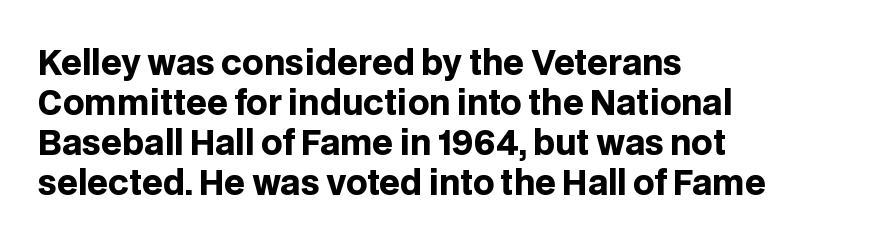
Q: Is the text bold? A: Yes.
Q: Is the text italic (slanted)? A: No, it is upright.
Q: Is the typeface a serif or a sans-serif typeface? A: Sans-serif.
Q: Is the text underlined? A: No.
Q: How is the paragraph aligned? A: Left-aligned.
Q: Is the spacing between letters normal or unusually wide? A: Normal.
Q: Width (condensed, normal, or wide)? A: Normal.
Q: Stroke contrast? A: Low.
Q: x-height? A: Large.
Q: Monospaced? A: No.
